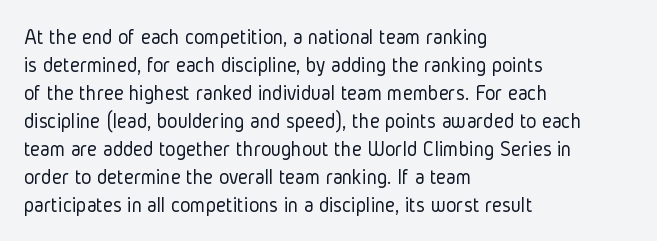
Q: Is the text bold? A: No.
Q: Is the text italic (slanted)? A: No, it is upright.
Q: Is the text underlined? A: No.
Q: How is the paragraph aligned? A: Left-aligned.
Q: Is the spacing between letters normal or unusually wide? A: Normal.
Q: Is the spacing between lines tight, normal or loose? A: Normal.
